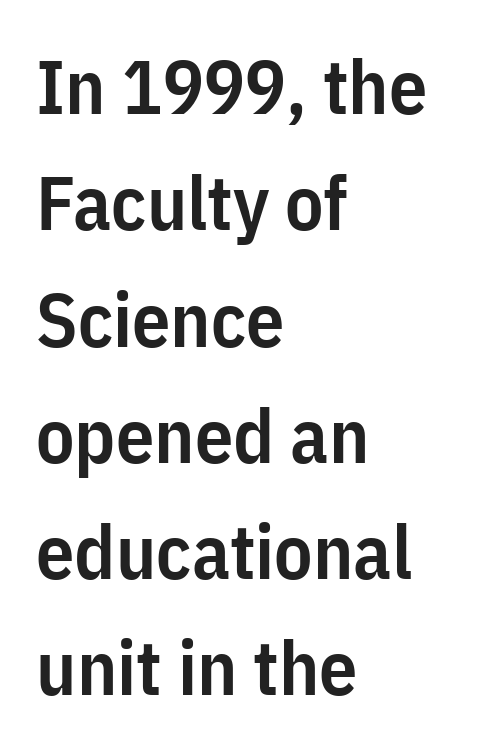
The image shows 76 px semibold, condensed sans-serif type, upright; set left-aligned, normal line spacing (1.53x), normal letter spacing, not underlined; low stroke contrast and a medium x-height.
